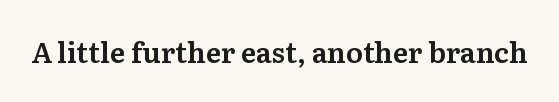
The image shows 28 px serif type, upright; set normal letter spacing, not underlined; medium stroke contrast and a medium x-height.
